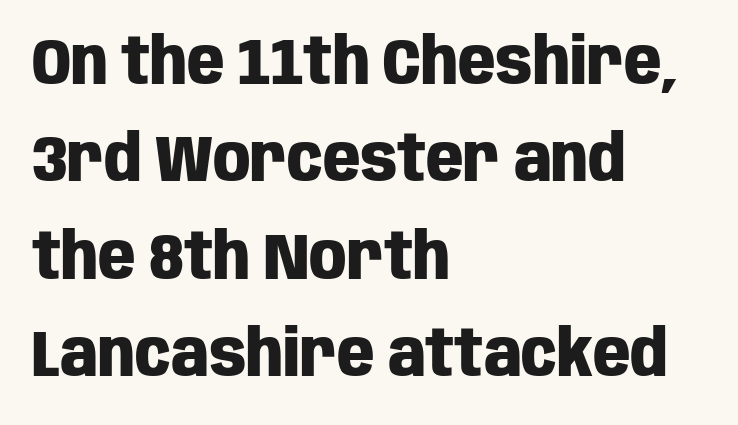
Q: Is the text bold? A: Yes.
Q: Is the text italic (slanted)? A: No, it is upright.
Q: Is the typeface a serif or a sans-serif typeface? A: Sans-serif.
Q: Is the text underlined? A: No.
Q: How is the paragraph aligned? A: Left-aligned.
Q: Is the spacing between letters normal or unusually wide? A: Normal.
Q: Is the spacing between lines tight, normal or loose? A: Normal.
Q: Width (condensed, normal, or wide)? A: Condensed.
Q: Stroke contrast? A: Low.
Q: x-height? A: Large.
Q: Monospaced? A: No.
